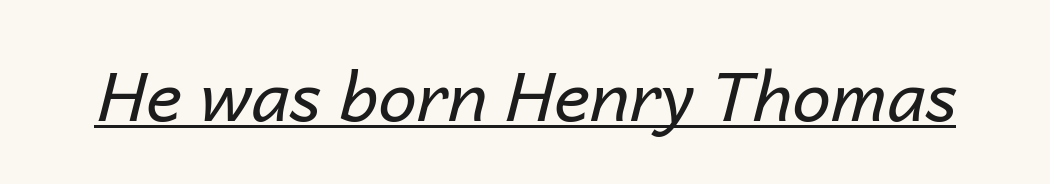
Q: Is the text bold? A: No.
Q: Is the text italic (slanted)? A: Yes, it leans right by about 14 degrees.
Q: Is the text underlined? A: Yes.
Q: Is the spacing between letters normal or unusually wide? A: Normal.
Q: Width (condensed, normal, or wide)? A: Normal.
Q: Stroke contrast? A: Low.
Q: x-height? A: Medium.
Q: Monospaced? A: No.
